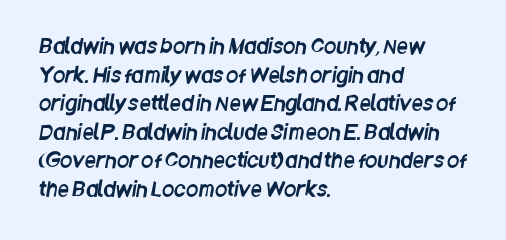
Q: Is the text underlined? A: No.
Q: How is the paragraph aligned? A: Left-aligned.
Q: Is the spacing between letters normal or unusually wide? A: Normal.
Q: Is the spacing between lines tight, normal or loose? A: Normal.
